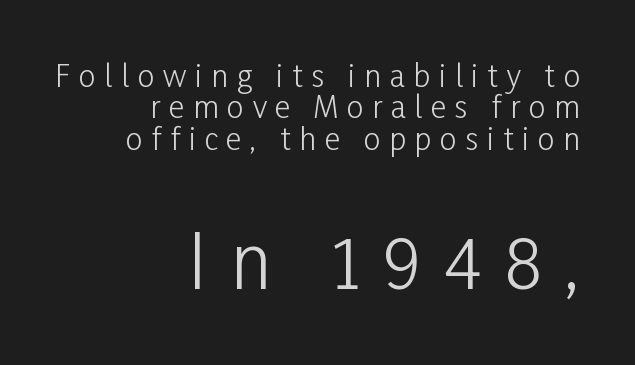
Q: Is the text bold? A: No.
Q: Is the text italic (slanted)? A: No, it is upright.
Q: Is the typeface a serif or a sans-serif typeface? A: Sans-serif.
Q: Is the text underlined? A: No.
Q: How is the paragraph aligned? A: Right-aligned.
Q: Is the spacing between letters normal or unusually wide? A: Unusually wide.
Q: Is the spacing between lines tight, normal or loose? A: Tight.
Q: Which block of text is set in a larger size, the first (top) or the second (bottom)? A: The second (bottom) one.
Q: Width (condensed, normal, or wide)? A: Condensed.
Q: Stroke contrast? A: Low.
Q: x-height? A: Medium.
Q: Monospaced? A: No.
